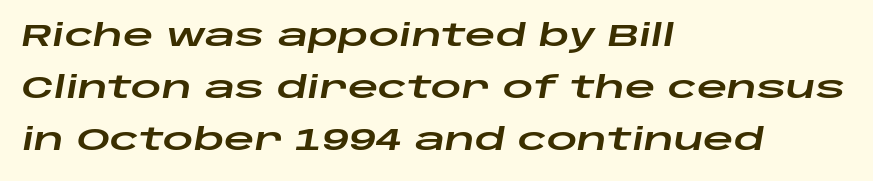
Q: Is the text italic (slanted)? A: Yes, it leans right by about 10 degrees.
Q: Is the text underlined? A: No.
Q: How is the paragraph aligned? A: Left-aligned.
Q: Is the spacing between letters normal or unusually wide? A: Normal.
Q: Width (condensed, normal, or wide)? A: Wide.
Q: Stroke contrast? A: Low.
Q: x-height? A: Large.
Q: Monospaced? A: No.
